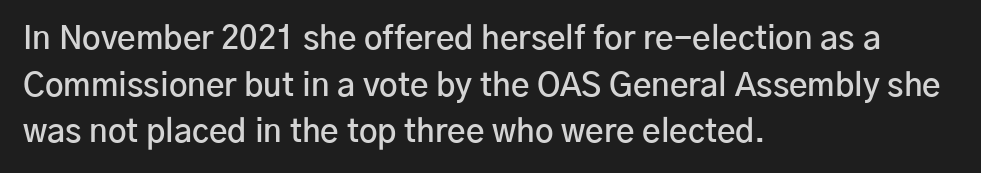
{"serif": "no", "italic": "no", "bold": "semi", "weight": "semibold", "width": "normal", "stroke_contrast": "low", "x_height": "medium", "monospaced": "no", "underline": "no", "align": "left", "line_spacing": "normal", "line_spacing_ratio": 1.46, "letter_spacing": "normal", "letter_spacing_em": 0.0, "glyph_px": 32}
